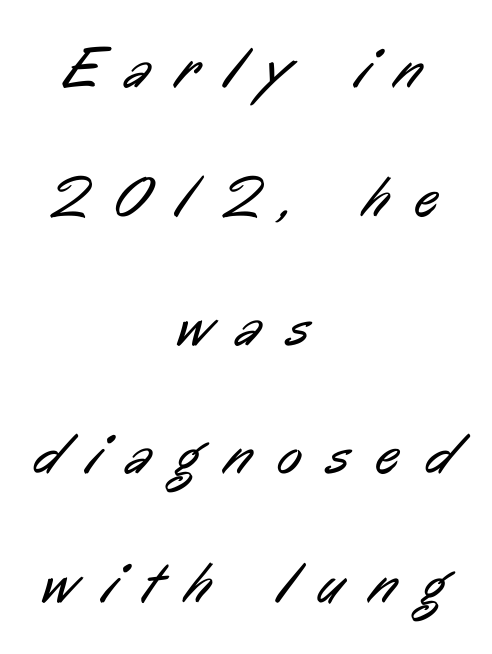
The image shows 58 px regular-weight, condensed sans-serif type; set centered, loose line spacing (2.22x), unusually wide letter spacing (+0.46 em), not underlined; low stroke contrast and a medium x-height.
